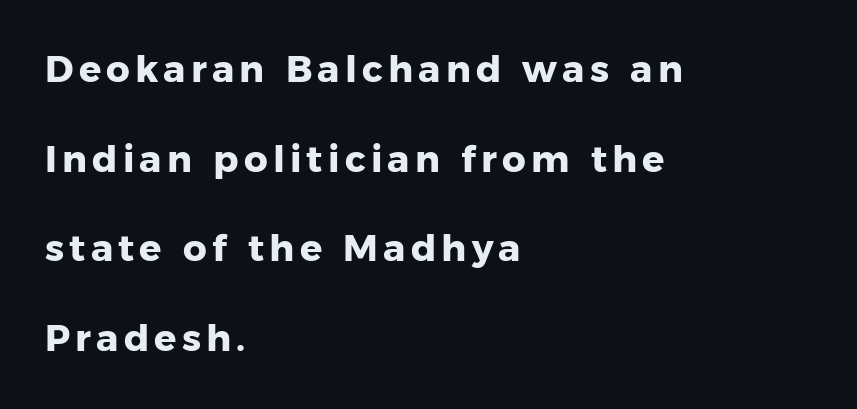
Characters remain perfectly vertical along every line. Descenders are the only things crossing below the line. A typesetter would label this face a sans. This sample has the flowing, uneven cadence of proportional lettering.
